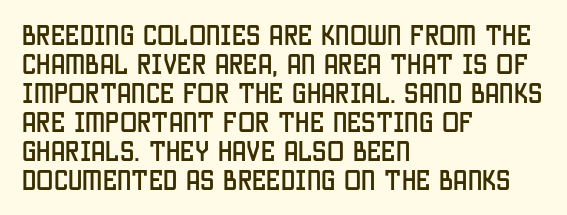
Posture: straight, roman, zero tilt. The passage shown is not underscored anywhere. The rendering anchors every line to the left-hand side. The gaps between neighbouring characters are ordinary and unremarkable.
